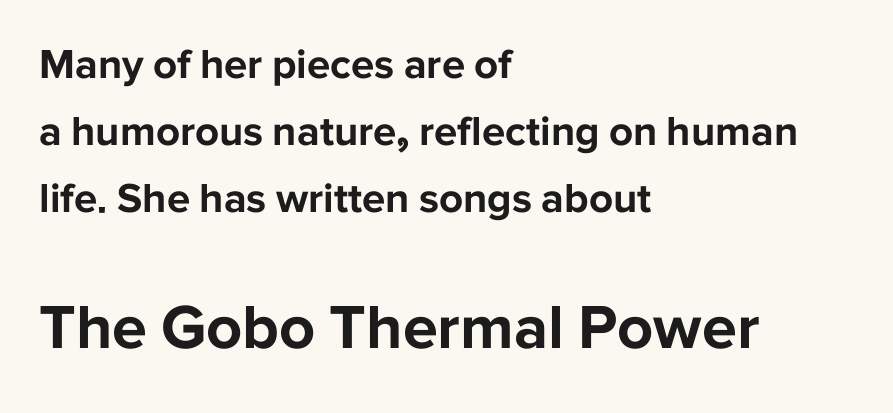
Note the varied advance widths — an 'i' is clearly narrower than an 'm'. Observe the absence of serifs on each vertical stroke in this sample. The baseline area is clear. You'd pick this weight for a headline — it's a proper bold.
